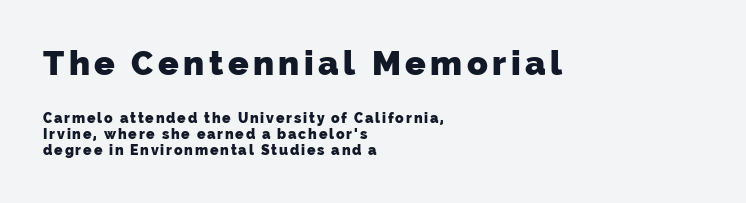
The image shows 34 px heavy sans-serif type; set left-aligned, tight line spacing (1.15x), not underlined; the first (top) block is 2.43x larger; low stroke contrast and a medium x-height.
